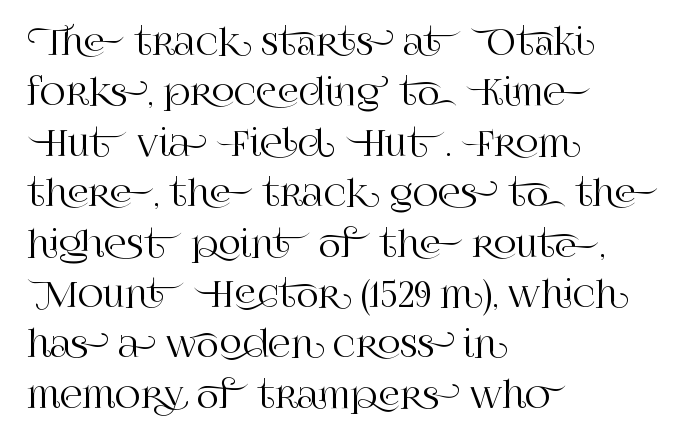
The image shows 35 px serif type, upright; set left-aligned, normal line spacing (1.44x), normal letter spacing, not underlined; high stroke contrast and a large x-height.
